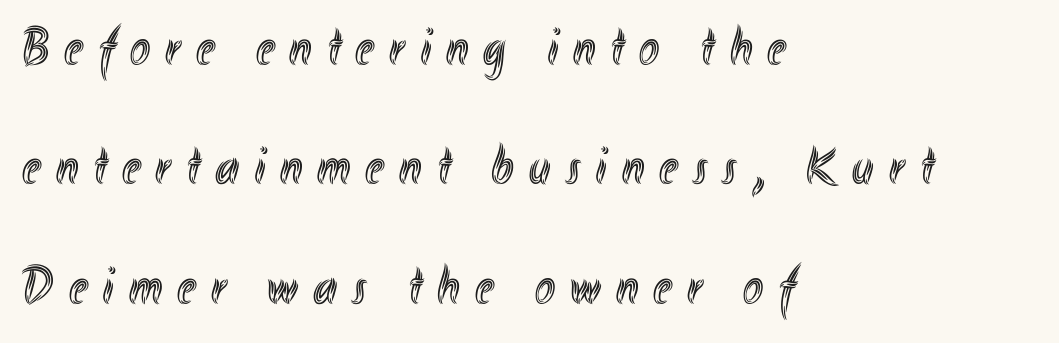
The image shows 54 px condensed type; set left-aligned, loose line spacing (2.21x), unusually wide letter spacing (+0.28 em), not underlined; a small x-height.
